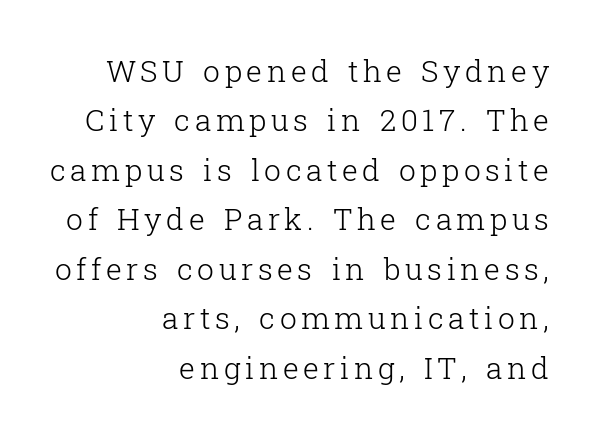
{"serif": "yes", "italic": "no", "bold": "no", "weight": "light", "width": "normal", "stroke_contrast": "low", "x_height": "medium", "monospaced": "no", "underline": "no", "align": "right", "line_spacing": "normal", "line_spacing_ratio": 1.65, "glyph_px": 30}
